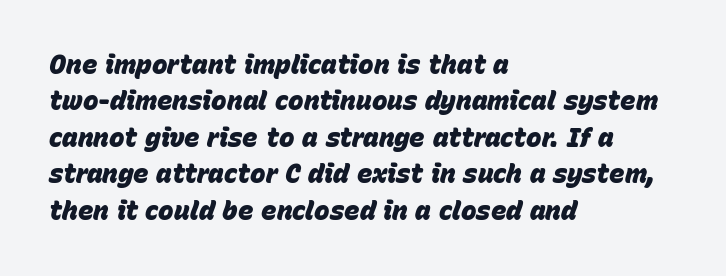
The image shows 26 px bold type, italic (leaning right); set left-aligned, normal line spacing (1.4x), normal letter spacing, not underlined.
